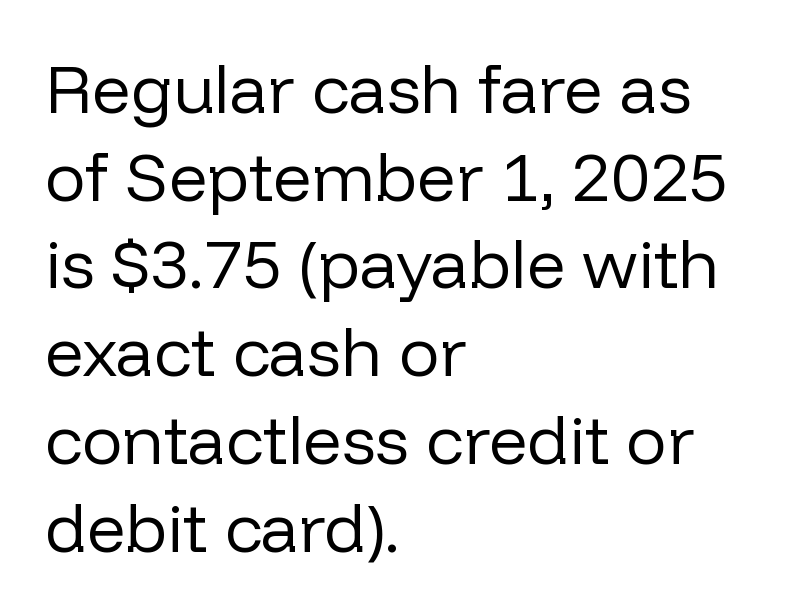
The typesetter chose a ragged-right arrangement here. Heft: none added — not bold. Observe the ordinary spacing: letters are neighbours, not strangers. The rendering uses natural spacing where letterforms have individual widths. Typographically, this falls in the sans-serif category.
